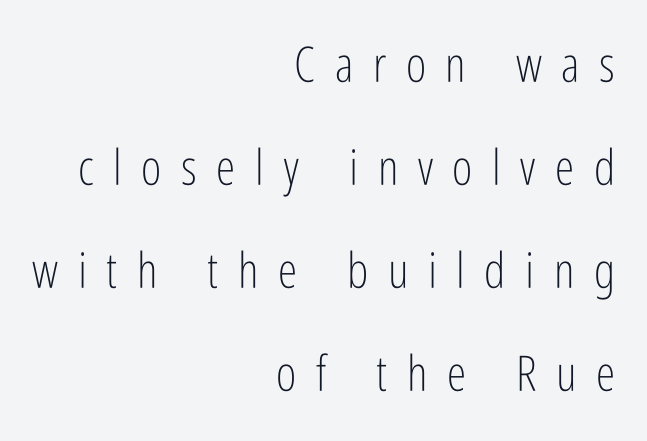
If you drew a line through each stem, it would be perfectly vertical. Loosely led — the rows are spread out. Underline: absent. Does the copy run flush right? Yes — the right margin is perfectly even. Counters stay open thanks to moderate or lighter strokes.
